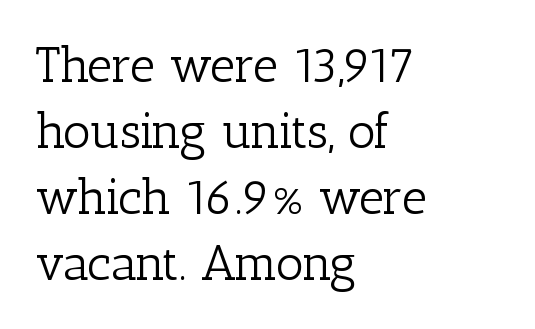
Q: Is the text bold? A: No.
Q: Is the text italic (slanted)? A: No, it is upright.
Q: Is the typeface a serif or a sans-serif typeface? A: Serif.
Q: Is the text underlined? A: No.
Q: How is the paragraph aligned? A: Left-aligned.
Q: Is the spacing between letters normal or unusually wide? A: Normal.
Q: Is the spacing between lines tight, normal or loose? A: Normal.
Q: Width (condensed, normal, or wide)? A: Normal.
Q: Stroke contrast? A: Low.
Q: x-height? A: Medium.
Q: Monospaced? A: No.
